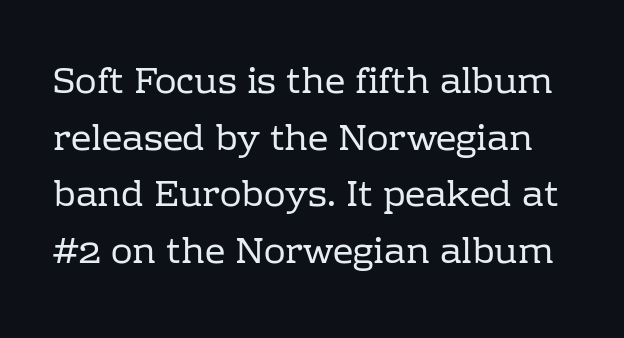
{"serif": "yes", "italic": "no", "bold": "no", "weight": "regular", "width": "normal", "stroke_contrast": "low", "x_height": "medium", "monospaced": "no", "underline": "no", "line_spacing": "normal", "line_spacing_ratio": 1.57, "letter_spacing": "normal", "letter_spacing_em": 0.0, "glyph_px": 36}
